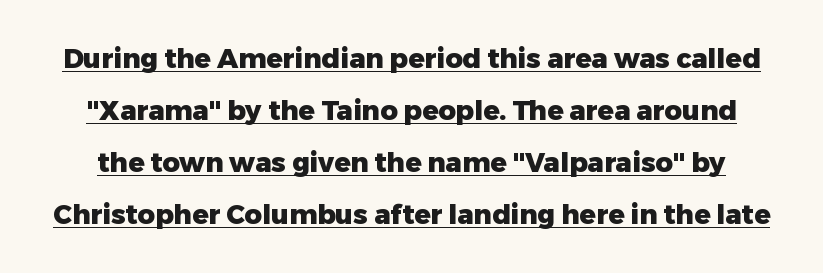
{"italic": "no", "bold": "yes", "underline": "yes", "line_spacing": "loose", "line_spacing_ratio": 1.93, "letter_spacing": "normal", "letter_spacing_em": 0.0, "glyph_px": 27}
